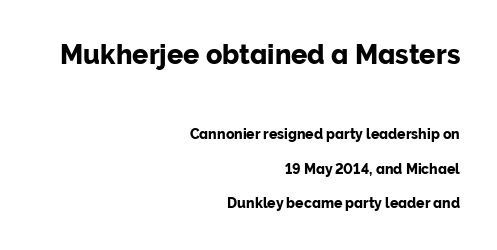
Line ends are locked; line starts wander. Underline: absent. Caption: standard tracking, unaltered. How would I describe the line gaps? Wide and relaxed.
